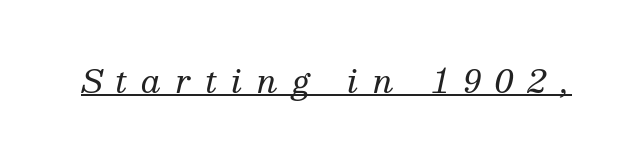
A baseline rule has been typeset under these characters. Emphasis-style slanted type is in use. You could only call the tracking loose — the letters float apart. Are there feet on the stems? There are — it's a serif. Weight: regular or lighter.
